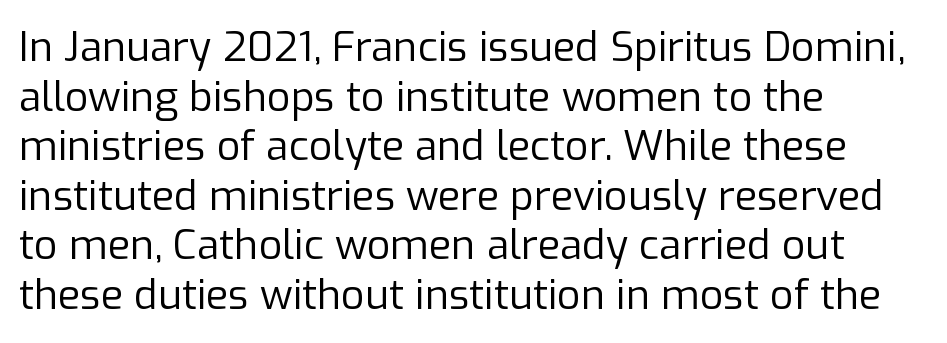
{"serif": "no", "italic": "no", "bold": "no", "weight": "regular", "width": "normal", "stroke_contrast": "low", "x_height": "medium", "monospaced": "no", "underline": "no", "align": "left", "line_spacing_ratio": 1.21, "letter_spacing": "normal", "letter_spacing_em": 0.0, "glyph_px": 41}
